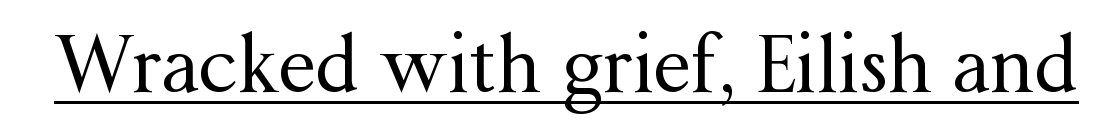
The image shows 77 px regular-weight serif type, upright; set normal letter spacing, underlined; medium stroke contrast and a medium x-height.
